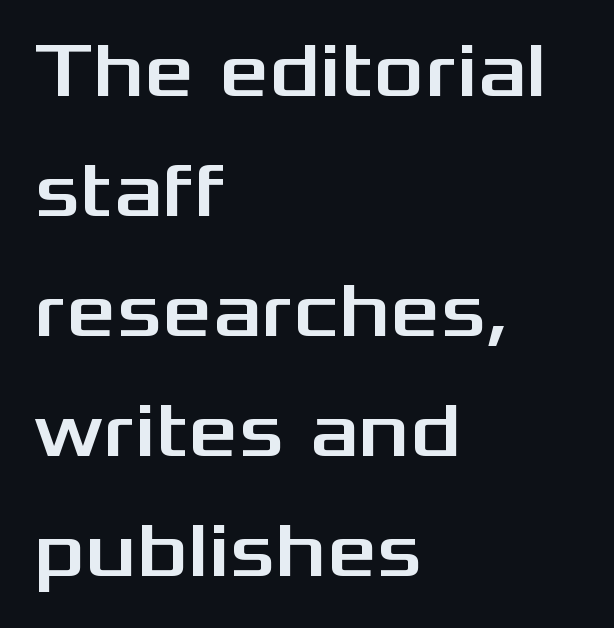
{"serif": "no", "italic": "no", "width": "wide", "stroke_contrast": "medium", "x_height": "medium", "monospaced": "no", "underline": "no", "align": "left", "line_spacing": "normal", "line_spacing_ratio": 1.54, "letter_spacing": "normal", "letter_spacing_em": 0.0, "glyph_px": 78}
